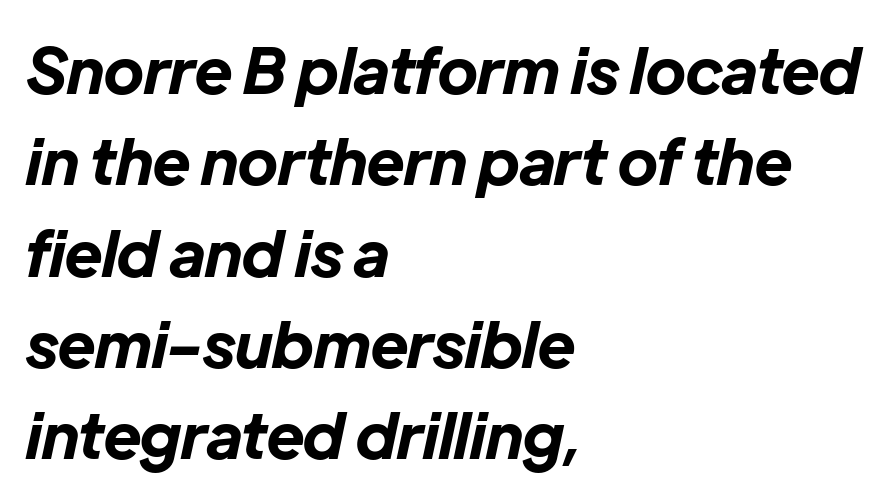
{"italic": "yes", "lean": "right", "slant_degrees": 12, "bold": "yes", "weight": "bold", "width": "normal", "stroke_contrast": "low", "x_height": "medium", "monospaced": "no", "underline": "no", "align": "left", "line_spacing": "normal", "line_spacing_ratio": 1.45, "letter_spacing": "normal", "letter_spacing_em": 0.0, "glyph_px": 63}
